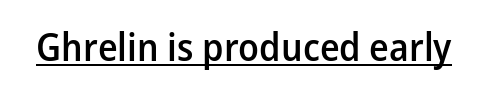
The characters look somewhat weighty, a semibold short of true bold. Note the varied advance widths — an 'i' is clearly narrower than an 'm'. Posture: upright roman. Check the space under the baseline: a stroke is drawn there. Words appear dense and cohesive because spacing is normal. Nope, no serifs anywhere on these letters.
